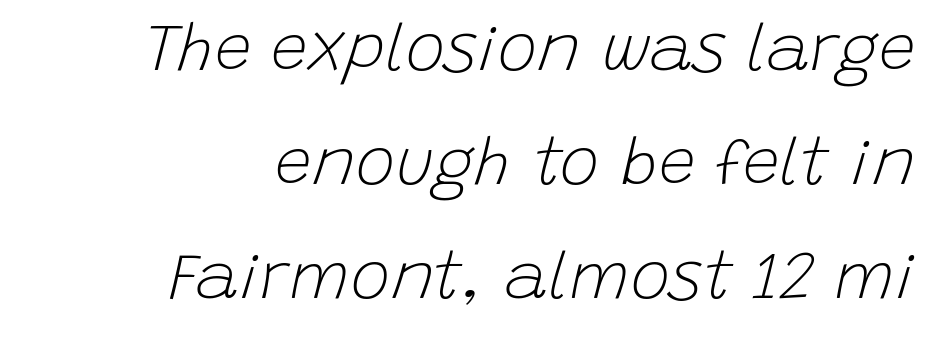
The image shows 66 px light type, italic (leaning right); set right-aligned, line spacing 1.73x, normal letter spacing, not underlined; low stroke contrast and a large x-height.
